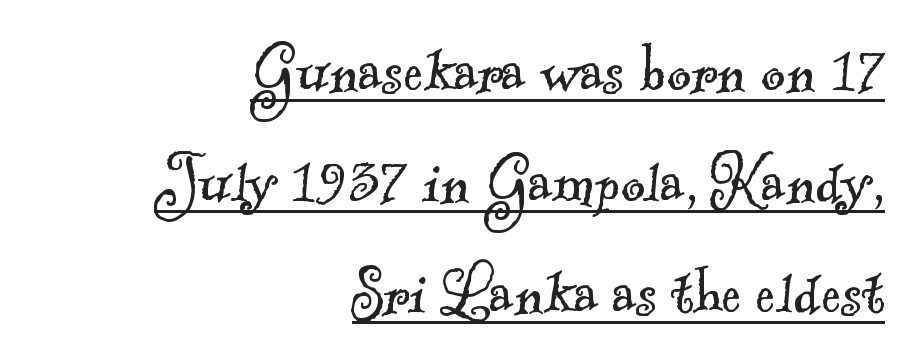
Q: Is the text bold? A: No.
Q: Is the typeface a serif or a sans-serif typeface? A: Serif.
Q: Is the text underlined? A: Yes.
Q: How is the paragraph aligned? A: Right-aligned.
Q: Is the spacing between letters normal or unusually wide? A: Normal.
Q: Is the spacing between lines tight, normal or loose? A: Normal.
Q: Width (condensed, normal, or wide)? A: Normal.
Q: x-height? A: Small.
Q: Monospaced? A: No.
